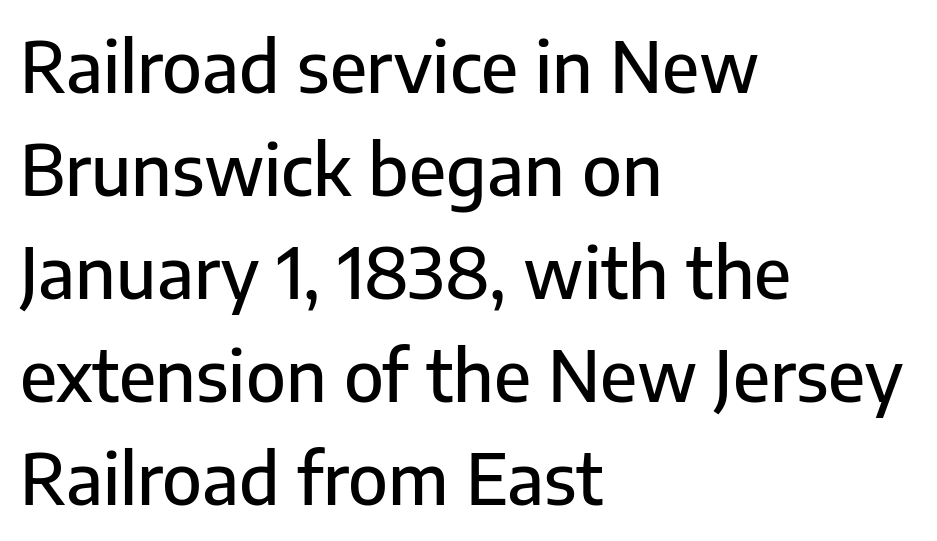
The image shows 70 px sans-serif type, upright; set left-aligned, normal line spacing (1.47x), normal letter spacing, not underlined; low stroke contrast and a medium x-height.
